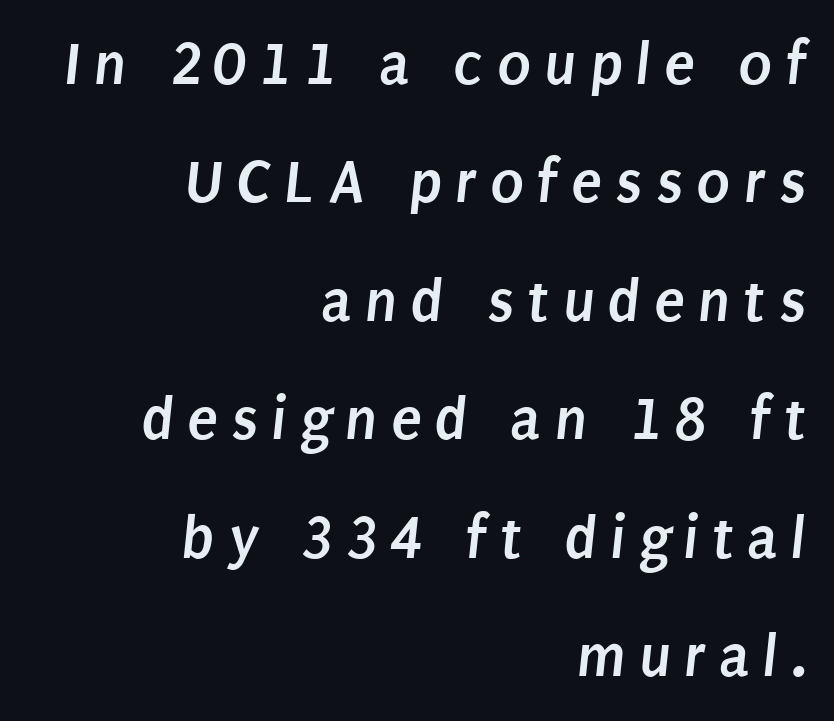
Q: Is the text bold? A: Yes.
Q: Is the typeface a serif or a sans-serif typeface? A: Sans-serif.
Q: Is the text underlined? A: No.
Q: How is the paragraph aligned? A: Right-aligned.
Q: Is the spacing between letters normal or unusually wide? A: Unusually wide.
Q: Width (condensed, normal, or wide)? A: Condensed.
Q: Stroke contrast? A: Low.
Q: x-height? A: Large.
Q: Monospaced? A: No.
